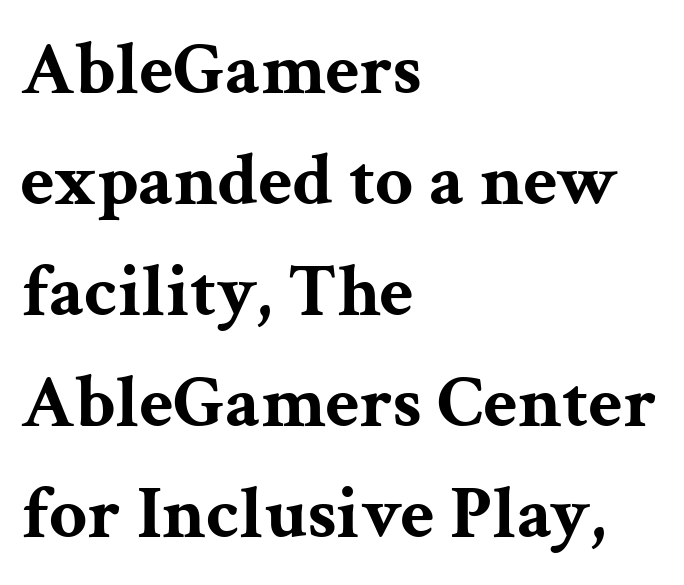
Q: Is the text bold? A: Yes.
Q: Is the text italic (slanted)? A: No, it is upright.
Q: Is the typeface a serif or a sans-serif typeface? A: Serif.
Q: Is the text underlined? A: No.
Q: How is the paragraph aligned? A: Left-aligned.
Q: Is the spacing between letters normal or unusually wide? A: Normal.
Q: Is the spacing between lines tight, normal or loose? A: Normal.
Q: Width (condensed, normal, or wide)? A: Wide.
Q: Stroke contrast? A: Medium.
Q: x-height? A: Medium.
Q: Monospaced? A: No.
